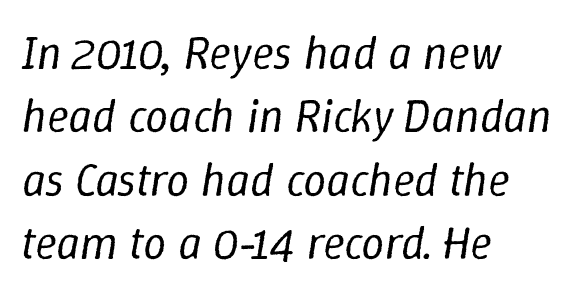
Q: Is the text bold? A: No.
Q: Is the text italic (slanted)? A: Yes, it leans right by about 9 degrees.
Q: Is the text underlined? A: No.
Q: How is the paragraph aligned? A: Left-aligned.
Q: Is the spacing between letters normal or unusually wide? A: Normal.
Q: Is the spacing between lines tight, normal or loose? A: Normal.
Q: Width (condensed, normal, or wide)? A: Normal.
Q: Stroke contrast? A: Low.
Q: x-height? A: Medium.
Q: Monospaced? A: No.
